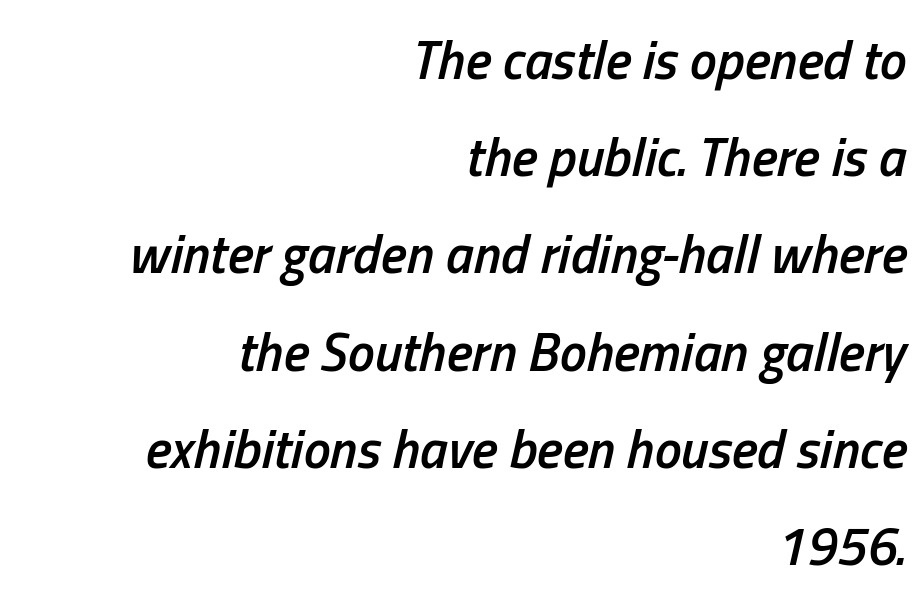
{"italic": "yes", "lean": "right", "slant_degrees": 13, "bold": "semi", "weight": "semibold", "width": "condensed", "stroke_contrast": "low", "x_height": "medium", "monospaced": "no", "underline": "no", "align": "right", "line_spacing_ratio": 1.8, "letter_spacing": "normal", "letter_spacing_em": 0.0, "glyph_px": 54}
